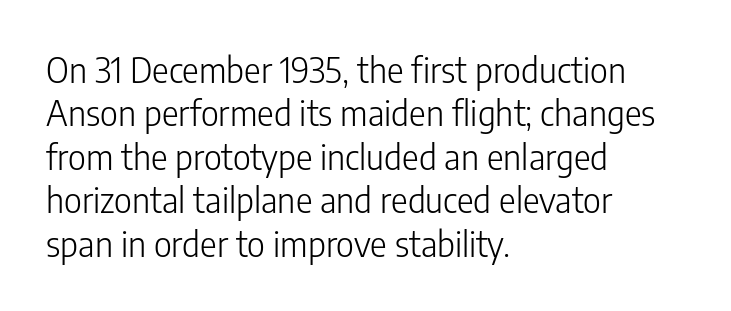
{"serif": "no", "italic": "no", "bold": "no", "weight": "light", "width": "condensed", "stroke_contrast": "low", "x_height": "medium", "monospaced": "no", "underline": "no", "align": "left", "line_spacing_ratio": 1.24, "letter_spacing": "normal", "letter_spacing_em": 0.0, "glyph_px": 35}
